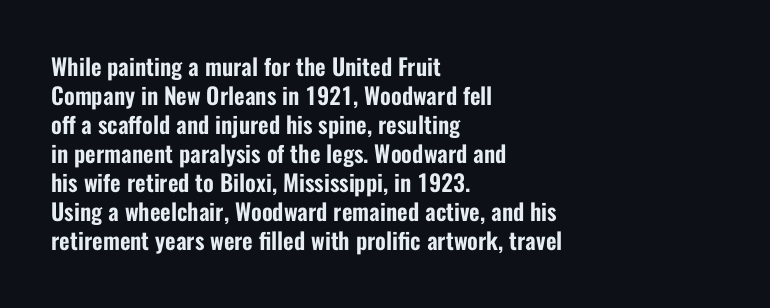
{"italic": "no", "underline": "no", "align": "left", "line_spacing": "normal", "line_spacing_ratio": 1.26, "letter_spacing": "normal", "letter_spacing_em": 0.0, "glyph_px": 23}
